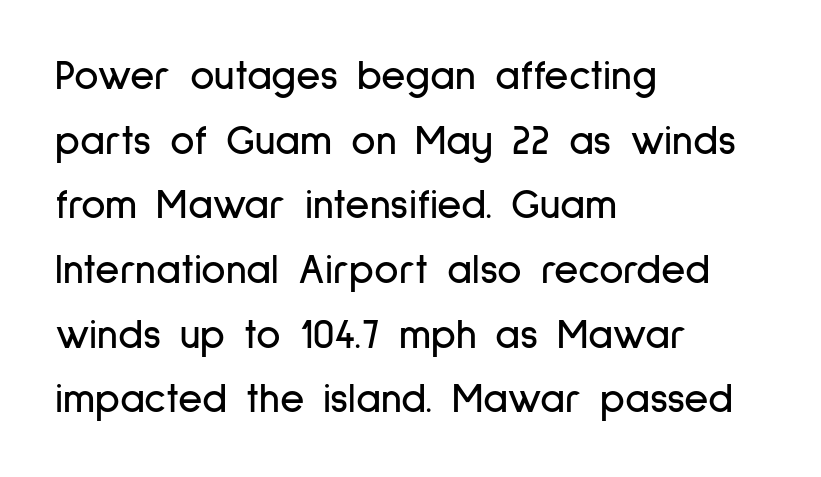
Just letters on the line, the space beneath them empty. There is no visible air inserted between adjacent glyphs. The characters display no serif detailing; their extremities are plain. Leftover space on each line is placed entirely after the last word.
